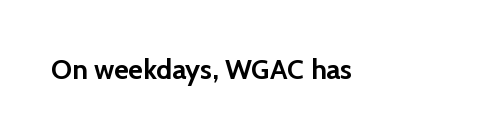
The image shows 28 px semibold sans-serif type, upright; set normal letter spacing, not underlined; low stroke contrast and a medium x-height.
